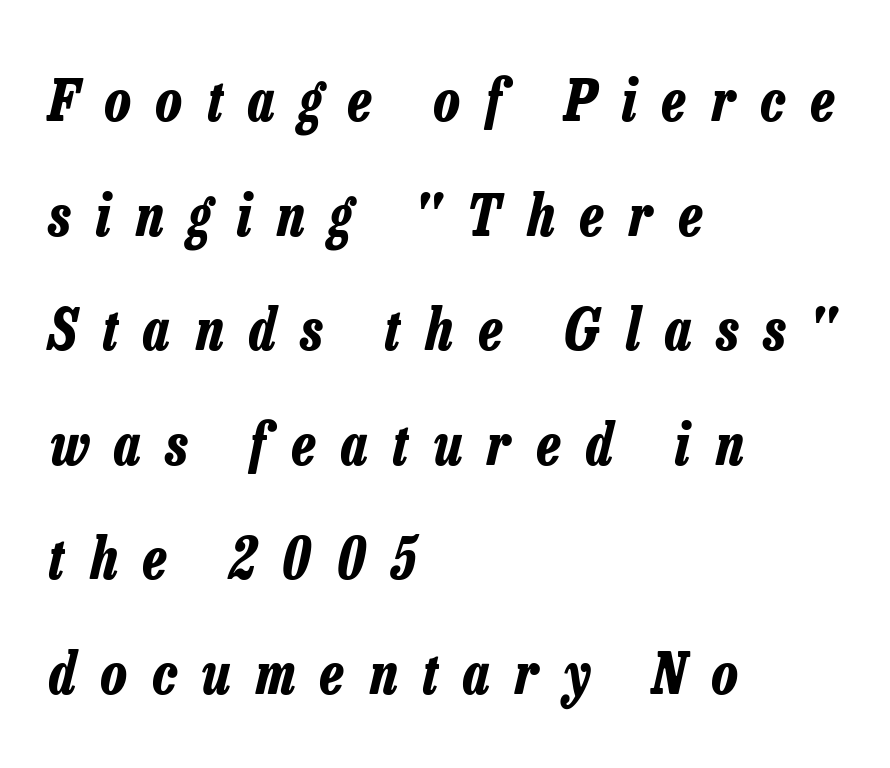
{"italic": "yes", "lean": "right", "slant_degrees": 13, "bold": "yes", "weight": "bold", "width": "condensed", "stroke_contrast": "low", "x_height": "medium", "monospaced": "no", "underline": "no", "align": "left", "line_spacing": "loose", "line_spacing_ratio": 2.01, "letter_spacing": "wide", "letter_spacing_em": 0.45, "glyph_px": 57}
